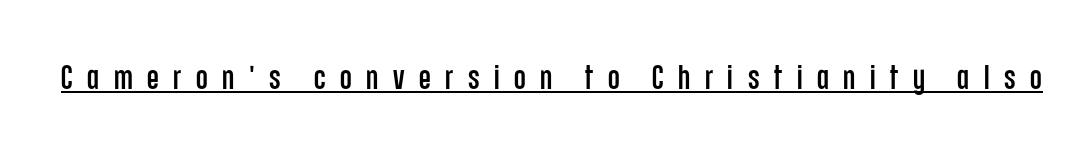
Q: Is the text italic (slanted)? A: No, it is upright.
Q: Is the typeface a serif or a sans-serif typeface? A: Sans-serif.
Q: Is the text underlined? A: Yes.
Q: Is the spacing between letters normal or unusually wide? A: Unusually wide.
Q: Width (condensed, normal, or wide)? A: Condensed.
Q: Stroke contrast? A: Low.
Q: x-height? A: Large.
Q: Monospaced? A: No.
